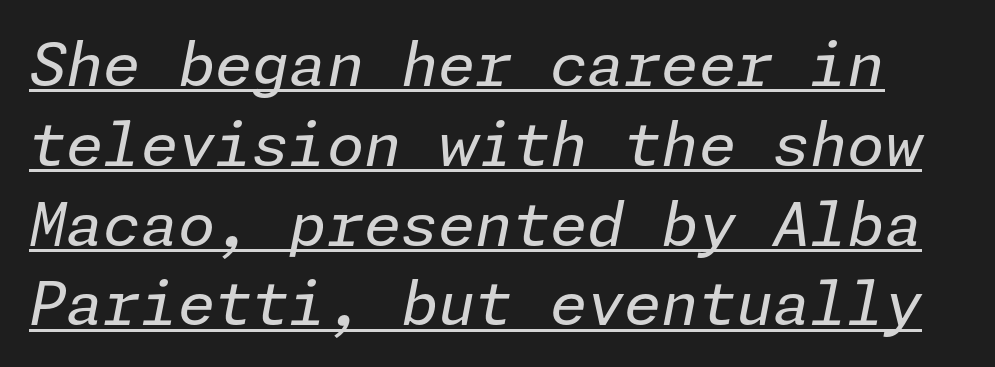
{"italic": "yes", "lean": "right", "slant_degrees": 11, "bold": "no", "weight": "regular", "width": "normal", "stroke_contrast": "low", "x_height": "medium", "underline": "yes", "line_spacing": "normal", "line_spacing_ratio": 1.33, "letter_spacing": "normal", "letter_spacing_em": 0.0, "glyph_px": 60}
